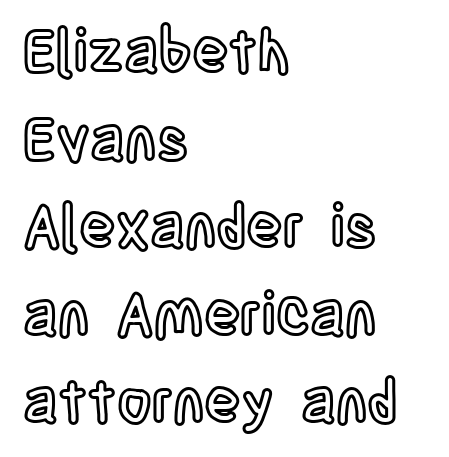
Q: Is the text italic (slanted)? A: No, it is upright.
Q: Is the text underlined? A: No.
Q: How is the paragraph aligned? A: Left-aligned.
Q: Is the spacing between letters normal or unusually wide? A: Normal.
Q: Is the spacing between lines tight, normal or loose? A: Normal.
Q: Width (condensed, normal, or wide)? A: Condensed.
Q: x-height? A: Large.
Q: Monospaced? A: No.
